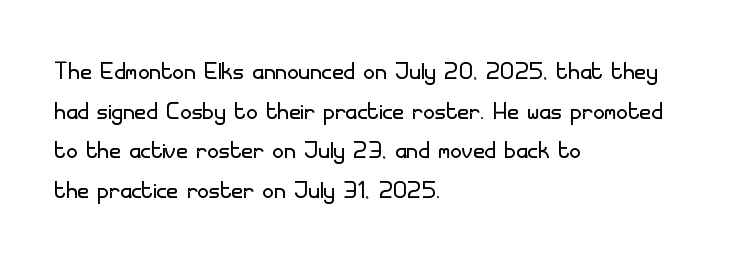
{"serif": "no", "italic": "no", "bold": "no", "weight": "light", "width": "normal", "stroke_contrast": "low", "x_height": "small", "monospaced": "no", "underline": "no", "align": "left", "line_spacing_ratio": 1.24, "letter_spacing": "normal", "letter_spacing_em": 0.0, "glyph_px": 32}
